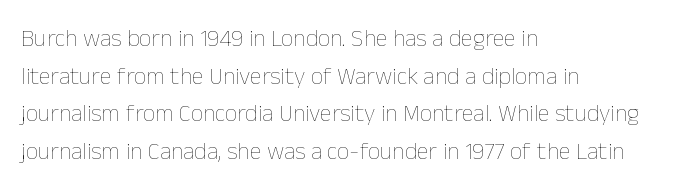
Q: Is the text bold? A: No.
Q: Is the text italic (slanted)? A: No, it is upright.
Q: Is the text underlined? A: No.
Q: How is the paragraph aligned? A: Left-aligned.
Q: Is the spacing between letters normal or unusually wide? A: Normal.
Q: Is the spacing between lines tight, normal or loose? A: Normal.
